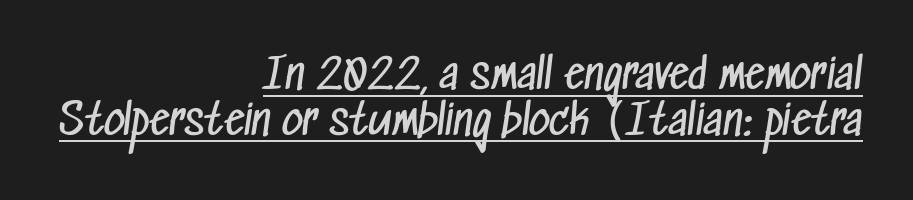
{"serif": "no", "bold": "no", "weight": "regular", "width": "condensed", "stroke_contrast": "low", "x_height": "medium", "monospaced": "no", "underline": "yes", "align": "right", "line_spacing": "tight", "line_spacing_ratio": 1.11, "letter_spacing": "normal", "letter_spacing_em": 0.0, "glyph_px": 41}
